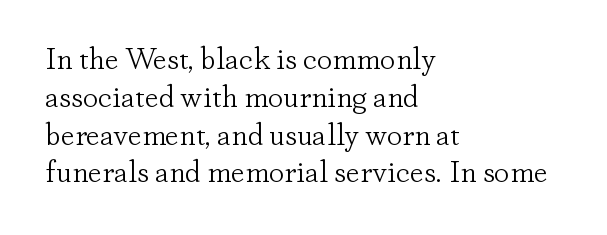
The image shows 31 px light serif type, upright; set left-aligned, line spacing 1.22x, normal letter spacing, not underlined; low stroke contrast and a small x-height.
